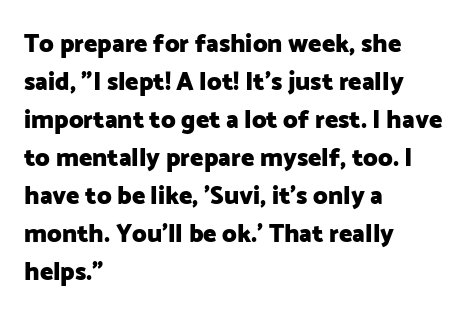
{"italic": "no", "bold": "yes", "underline": "no", "align": "left", "line_spacing": "normal", "line_spacing_ratio": 1.52, "letter_spacing": "normal", "letter_spacing_em": 0.0, "glyph_px": 25}
